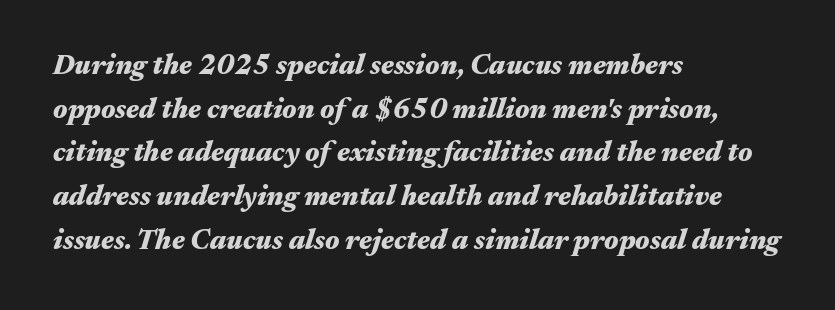
{"italic": "yes", "lean": "right", "slant_degrees": 17, "bold": "yes", "weight": "heavy", "width": "wide", "stroke_contrast": "medium", "x_height": "medium", "monospaced": "no", "underline": "no", "align": "left", "line_spacing": "normal", "line_spacing_ratio": 1.56, "letter_spacing": "normal", "letter_spacing_em": 0.0, "glyph_px": 28}
